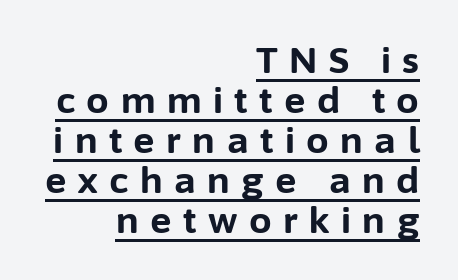
Does a line run under the words? Yes, clearly. Compared with a flush-left layout, this one pins lines to the opposite, right side. There is plenty of visible air inserted between adjacent glyphs. Are there feet on the stems? There aren't — it's a sans.
